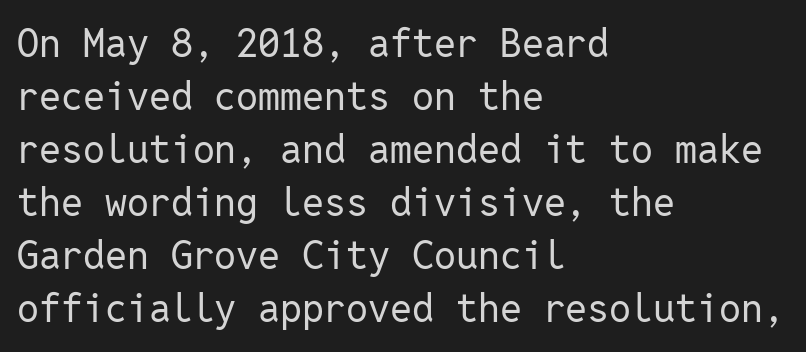
{"serif": "no", "italic": "no", "bold": "no", "weight": "regular", "width": "normal", "stroke_contrast": "low", "x_height": "medium", "monospaced": "yes", "underline": "no", "align": "left", "line_spacing": "normal", "line_spacing_ratio": 1.36, "letter_spacing": "normal", "letter_spacing_em": 0.0, "glyph_px": 39}
